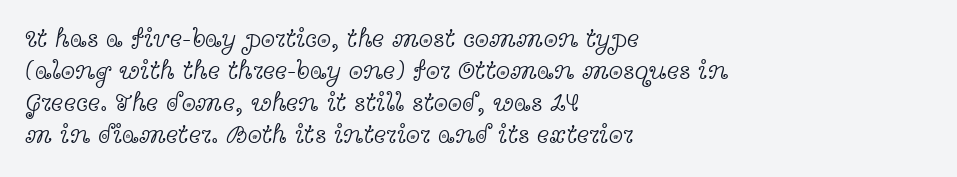
Q: Is the text bold? A: No.
Q: Is the text italic (slanted)? A: No, it is upright.
Q: Is the text underlined? A: No.
Q: How is the paragraph aligned? A: Left-aligned.
Q: Is the spacing between letters normal or unusually wide? A: Normal.
